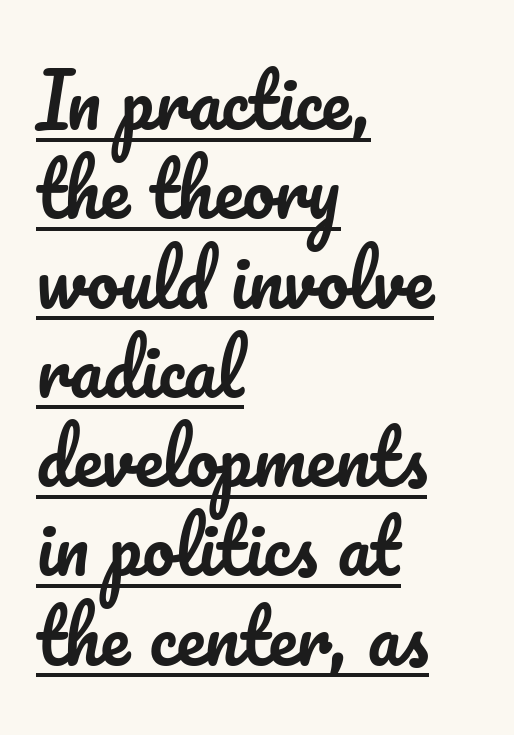
The image shows 72 px text type; set left-aligned, line spacing 1.24x, normal letter spacing, underlined; low stroke contrast and a small x-height.
